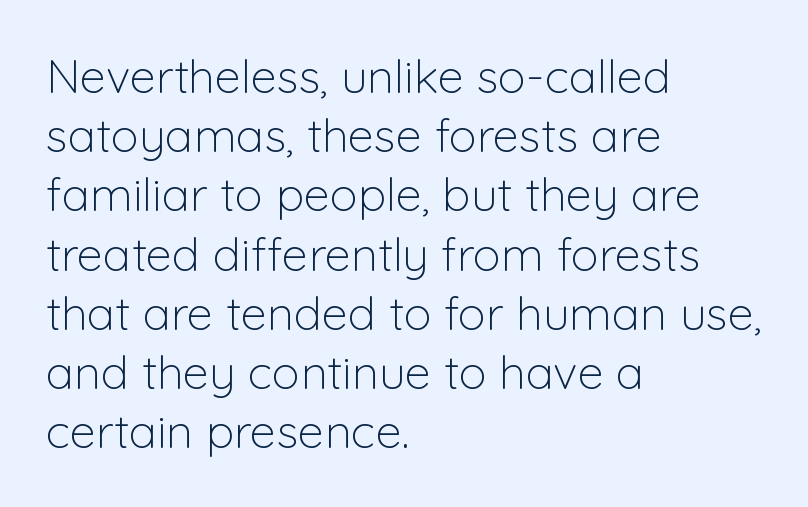
{"serif": "no", "italic": "no", "bold": "no", "weight": "light", "width": "normal", "stroke_contrast": "low", "x_height": "medium", "monospaced": "no", "underline": "no", "align": "left", "line_spacing": "normal", "line_spacing_ratio": 1.26, "letter_spacing": "normal", "letter_spacing_em": 0.0, "glyph_px": 47}
